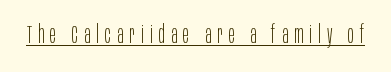
{"italic": "no", "bold": "no", "underline": "yes", "letter_spacing": "wide", "letter_spacing_em": 0.25, "glyph_px": 25}
